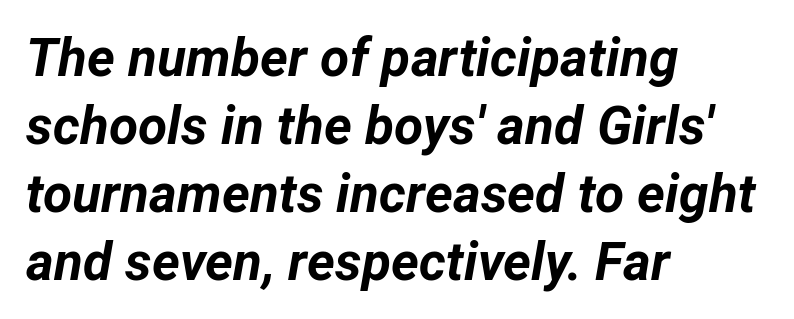
Q: Is the text bold? A: Yes.
Q: Is the text italic (slanted)? A: Yes, it leans right by about 12 degrees.
Q: Is the text underlined? A: No.
Q: How is the paragraph aligned? A: Left-aligned.
Q: Is the spacing between letters normal or unusually wide? A: Normal.
Q: Is the spacing between lines tight, normal or loose? A: Normal.
Q: Width (condensed, normal, or wide)? A: Normal.
Q: Stroke contrast? A: Low.
Q: x-height? A: Medium.
Q: Monospaced? A: No.
